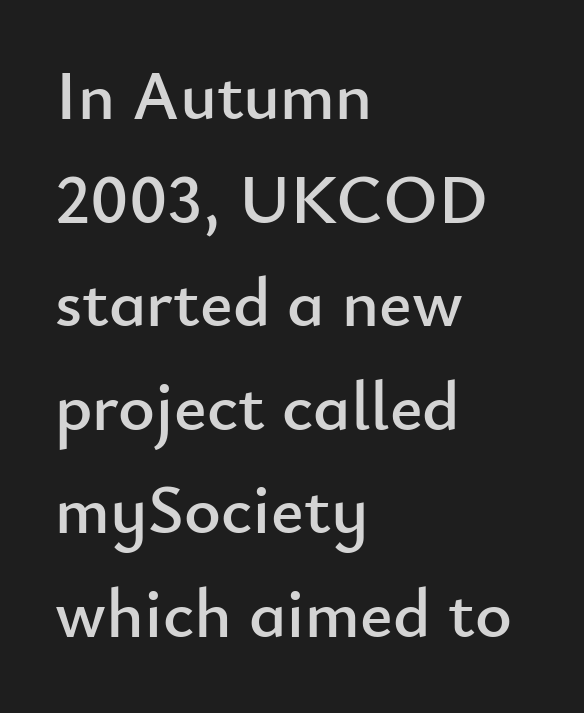
The image shows 70 px sans-serif type, upright; set left-aligned, normal line spacing (1.48x), normal letter spacing, not underlined; low stroke contrast and a small x-height.
